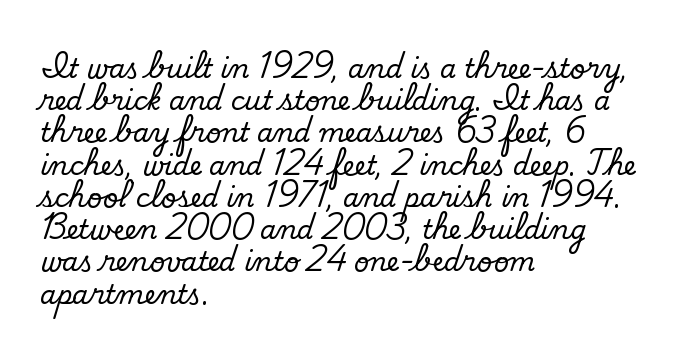
The image shows 26 px text type; set left-aligned, line spacing 1.24x, normal letter spacing, not underlined.
